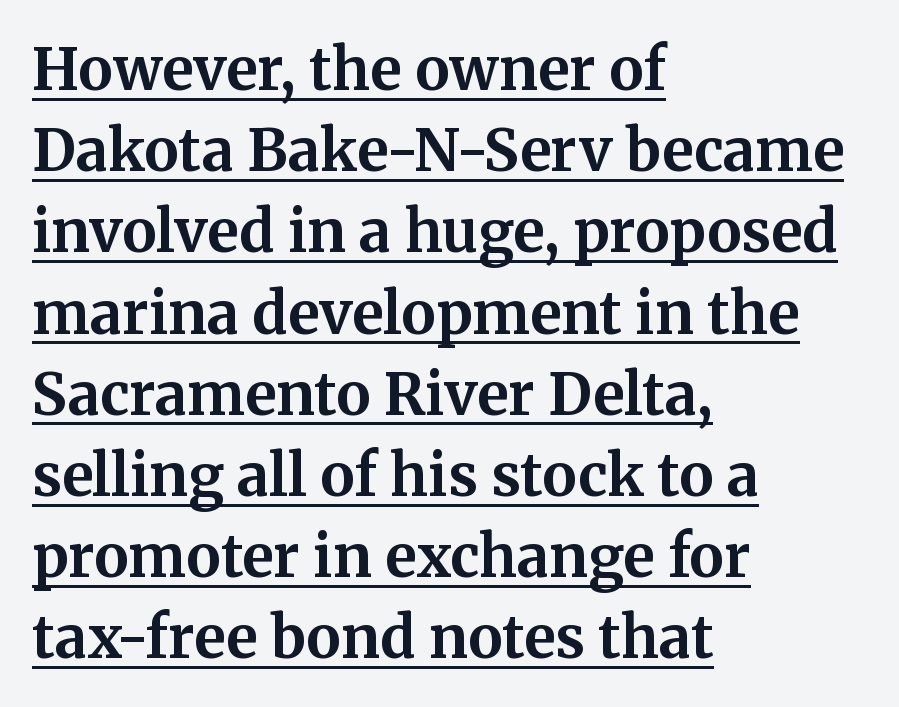
{"serif": "yes", "italic": "no", "bold": "yes", "weight": "bold", "width": "normal", "stroke_contrast": "medium", "x_height": "medium", "monospaced": "no", "underline": "yes", "align": "left", "line_spacing": "normal", "line_spacing_ratio": 1.4, "letter_spacing": "normal", "letter_spacing_em": 0.0, "glyph_px": 58}
